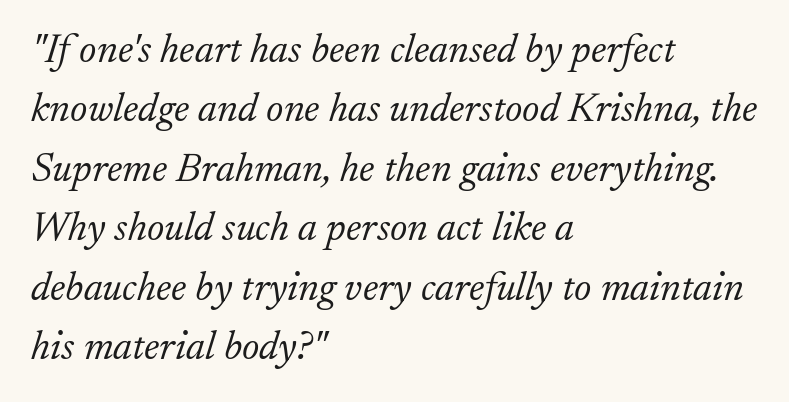
A serif font was chosen for this passage. Rendered with sloped, italic letterforms. Is this a fixed-width face? No — the glyphs have proportional, varying widths. Letters rest on an invisible, unmarked baseline.
